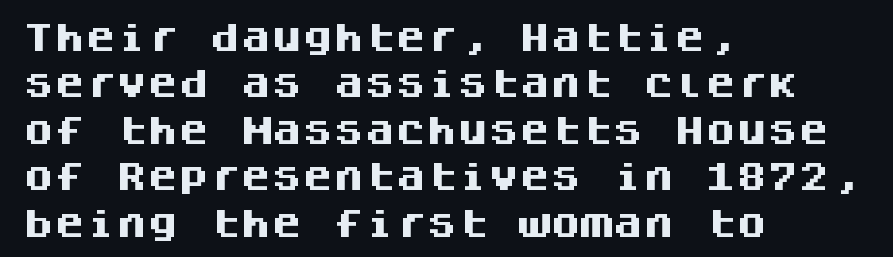
Q: Is the text bold? A: Yes.
Q: Is the text italic (slanted)? A: No, it is upright.
Q: Is the typeface a serif or a sans-serif typeface? A: Sans-serif.
Q: Is the text underlined? A: No.
Q: How is the paragraph aligned? A: Left-aligned.
Q: Is the spacing between letters normal or unusually wide? A: Normal.
Q: Is the spacing between lines tight, normal or loose? A: Normal.
Q: Width (condensed, normal, or wide)? A: Normal.
Q: Stroke contrast? A: Medium.
Q: x-height? A: Large.
Q: Monospaced? A: Yes.
